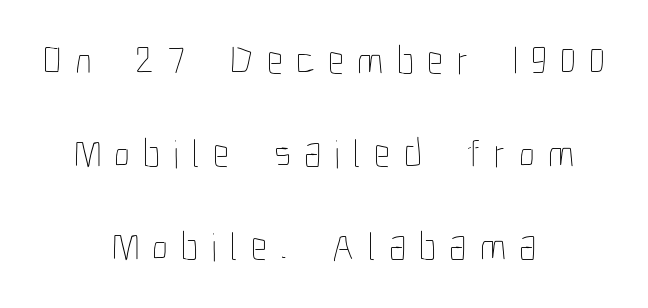
Q: Is the text bold? A: No.
Q: Is the text italic (slanted)? A: No, it is upright.
Q: Is the text underlined? A: No.
Q: How is the paragraph aligned? A: Centered.
Q: Is the spacing between letters normal or unusually wide? A: Unusually wide.
Q: Is the spacing between lines tight, normal or loose? A: Loose.
Q: Width (condensed, normal, or wide)? A: Condensed.
Q: Stroke contrast? A: Low.
Q: x-height? A: Medium.
Q: Monospaced? A: No.
